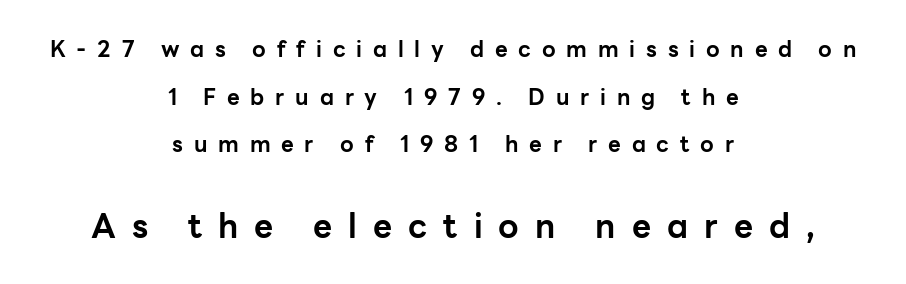
The image shows 33 px bold sans-serif type, upright; set centered, loose line spacing (2.16x), unusually wide letter spacing (+0.49 em), not underlined; the second (bottom) block is 1.5x larger; low stroke contrast and a medium x-height.
